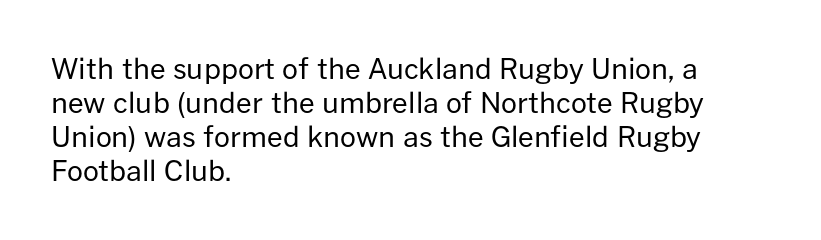
Q: Is the text bold? A: No.
Q: Is the text italic (slanted)? A: No, it is upright.
Q: Is the typeface a serif or a sans-serif typeface? A: Sans-serif.
Q: Is the text underlined? A: No.
Q: How is the paragraph aligned? A: Left-aligned.
Q: Is the spacing between letters normal or unusually wide? A: Normal.
Q: Width (condensed, normal, or wide)? A: Normal.
Q: Stroke contrast? A: Low.
Q: x-height? A: Medium.
Q: Monospaced? A: No.
